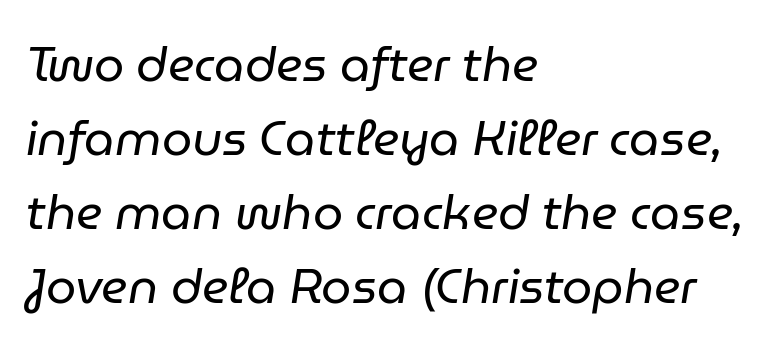
In terms of posture, this sample is oblique. A typesetter would call this proportional, since set widths differ per character. This rendering uses left alignment, leaving the right contour irregular. The line texture is even and compact thanks to regular tracking. The zone under the glyphs is completely vacant. The rendering uses a moderate line-height, typical for paragraphs.
